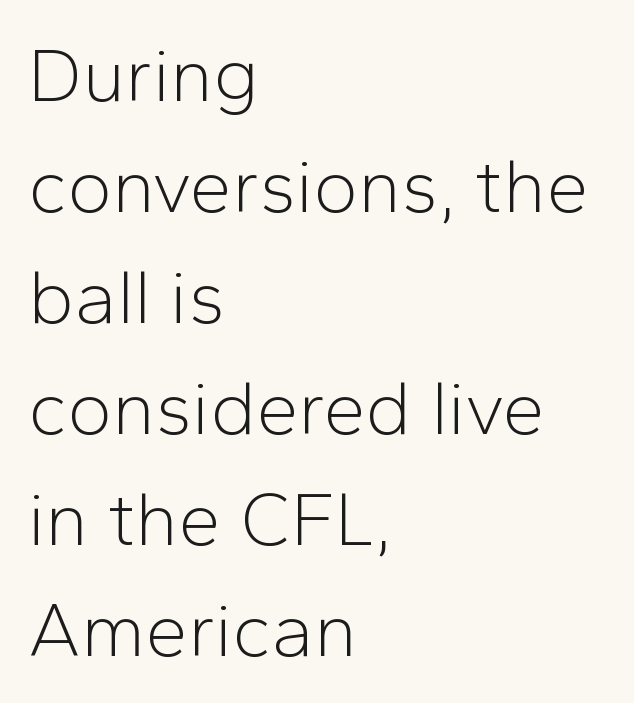
Q: Is the text bold? A: No.
Q: Is the text italic (slanted)? A: No, it is upright.
Q: Is the typeface a serif or a sans-serif typeface? A: Sans-serif.
Q: Is the text underlined? A: No.
Q: How is the paragraph aligned? A: Left-aligned.
Q: Is the spacing between letters normal or unusually wide? A: Normal.
Q: Is the spacing between lines tight, normal or loose? A: Normal.
Q: Width (condensed, normal, or wide)? A: Normal.
Q: Stroke contrast? A: Low.
Q: x-height? A: Medium.
Q: Monospaced? A: No.
